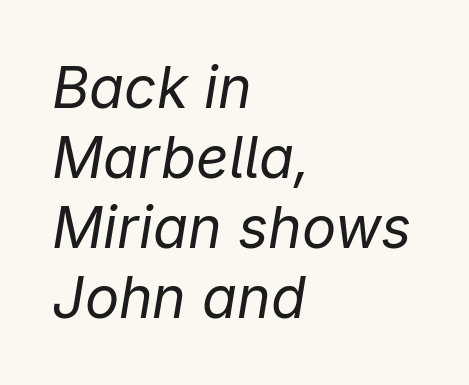
Letters rest on an invisible, unmarked baseline. This sample is left-justified, so line endings fall wherever the words run out. Designer's note — italics engaged. Heaviness? Minimal to ordinary, like unemphasized prose. Here the designer chose a conventional face with non-uniform glyph widths. Honestly, the letter spacing is just normal — you wouldn't notice it.
